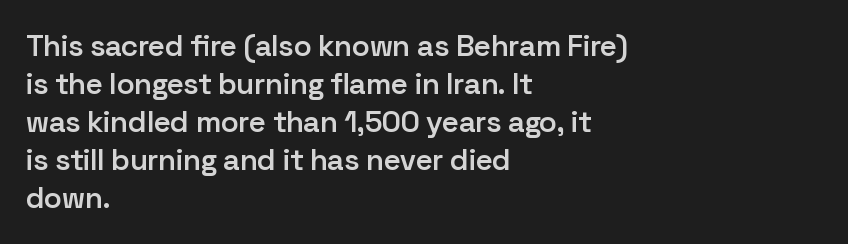
Q: Is the text bold? A: Semi-bold.
Q: Is the text italic (slanted)? A: No, it is upright.
Q: Is the typeface a serif or a sans-serif typeface? A: Sans-serif.
Q: Is the text underlined? A: No.
Q: How is the paragraph aligned? A: Left-aligned.
Q: Is the spacing between letters normal or unusually wide? A: Normal.
Q: Is the spacing between lines tight, normal or loose? A: Normal.
Q: Width (condensed, normal, or wide)? A: Normal.
Q: Stroke contrast? A: Low.
Q: x-height? A: Medium.
Q: Monospaced? A: No.
